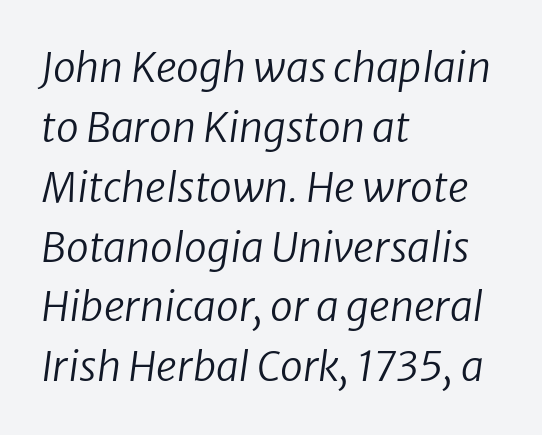
Q: Is the text bold? A: No.
Q: Is the text italic (slanted)? A: Yes, it leans right by about 8 degrees.
Q: Is the text underlined? A: No.
Q: How is the paragraph aligned? A: Left-aligned.
Q: Is the spacing between letters normal or unusually wide? A: Normal.
Q: Is the spacing between lines tight, normal or loose? A: Normal.
Q: Width (condensed, normal, or wide)? A: Normal.
Q: Stroke contrast? A: Low.
Q: x-height? A: Medium.
Q: Monospaced? A: No.
